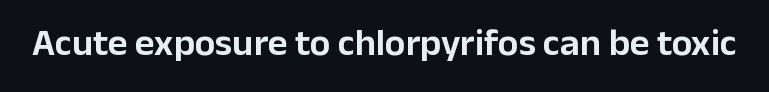
The image shows 38 px sans-serif type, upright; set normal letter spacing, not underlined; low stroke contrast and a medium x-height.
